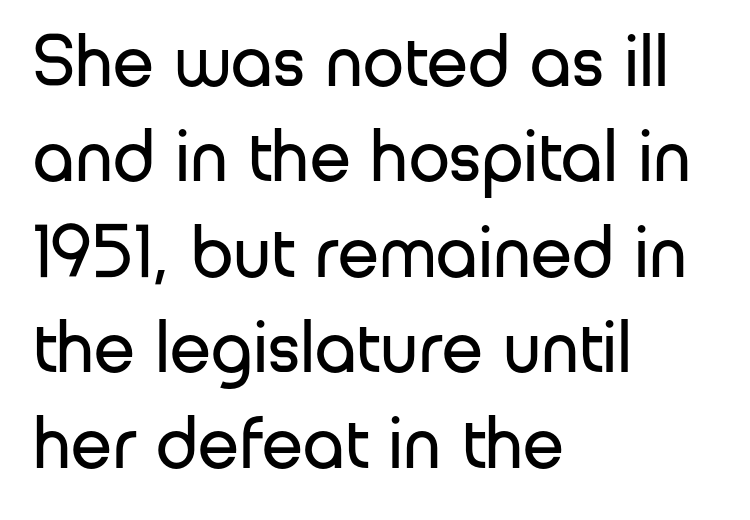
{"serif": "no", "italic": "no", "bold": "no", "weight": "regular", "width": "normal", "stroke_contrast": "low", "x_height": "medium", "monospaced": "no", "underline": "no", "align": "left", "line_spacing": "normal", "line_spacing_ratio": 1.29, "letter_spacing": "normal", "letter_spacing_em": 0.0, "glyph_px": 74}
